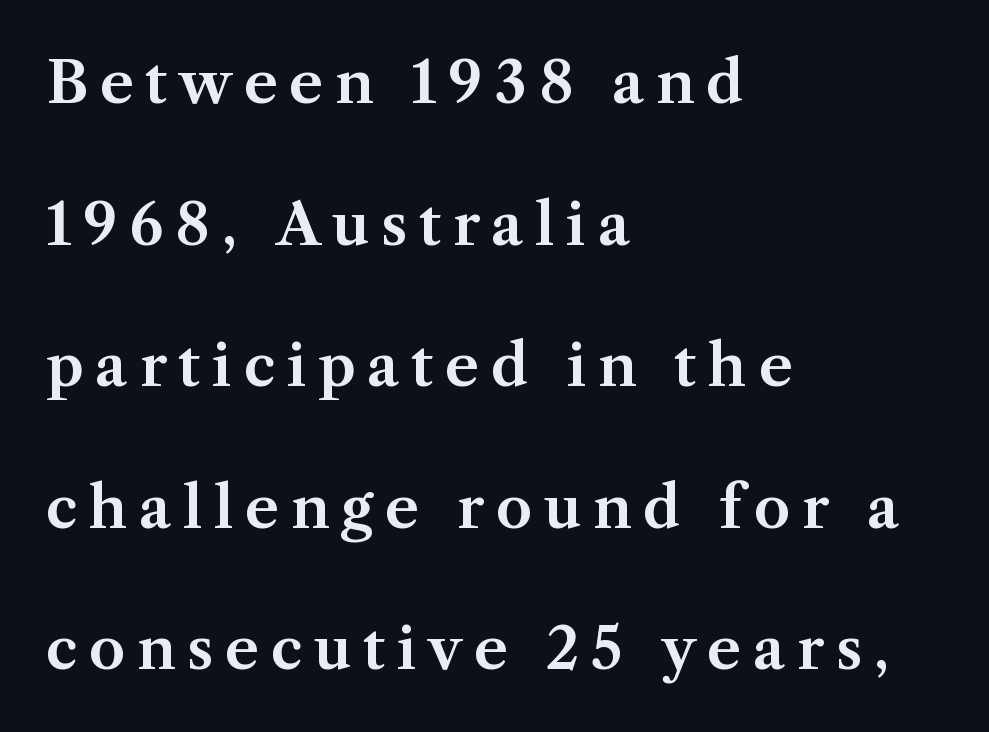
The image shows 58 px serif type, upright; set left-aligned, loose line spacing (2.44x), unusually wide letter spacing (+0.2 em), not underlined; medium stroke contrast and a medium x-height.
